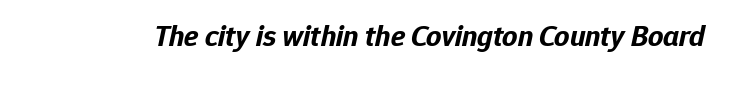
The image shows 30 px bold type, italic (leaning right); set normal letter spacing, not underlined; low stroke contrast and a medium x-height.
